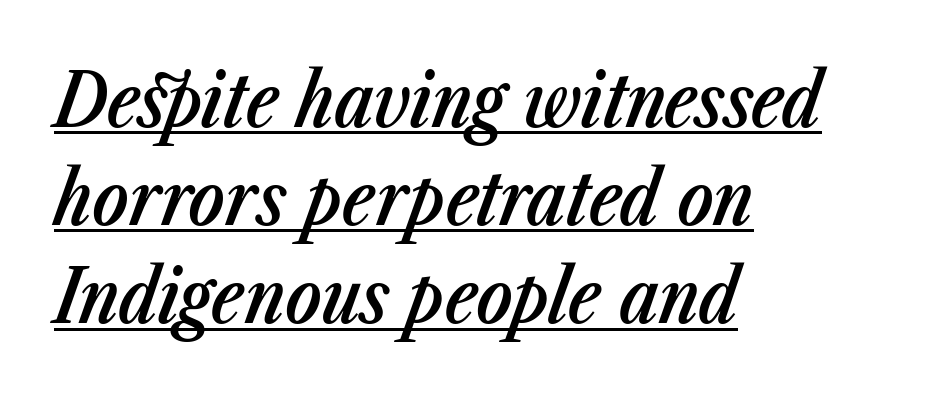
These lines are rendered in a variable-pitch font. The letters are slanted; this is an italic face. This is underlined copy, the kind a proofreader might mark for attention. Successive baselines arrive at the customary interval. This sample is left-justified, so line endings fall wherever the words run out. Look at the tracking — it's just the regular setting, nothing added.
